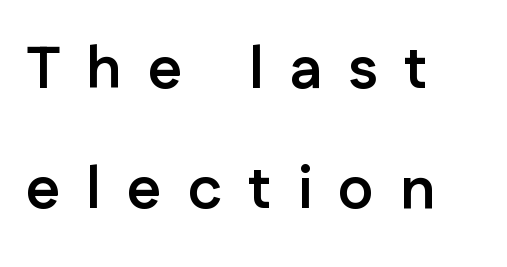
{"serif": "no", "italic": "no", "bold": "yes", "weight": "semibold", "width": "normal", "stroke_contrast": "low", "x_height": "medium", "monospaced": "no", "underline": "no", "align": "left", "line_spacing": "loose", "line_spacing_ratio": 2.0, "letter_spacing": "wide", "letter_spacing_em": 0.43, "glyph_px": 60}
